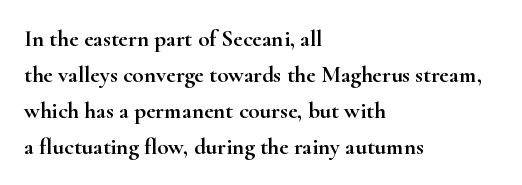
The image shows 23 px text type, upright; set left-aligned, normal line spacing (1.56x), normal letter spacing, not underlined.
